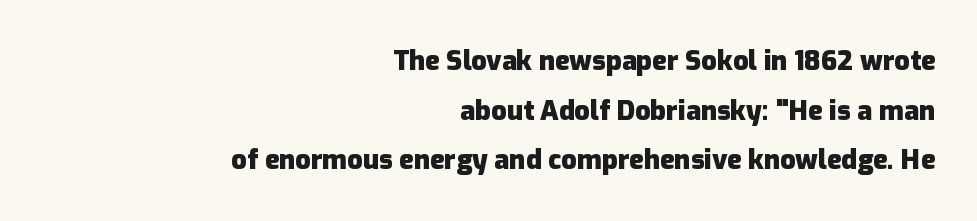
The image shows 27 px bold type, upright; set right-aligned, line spacing 1.84x, normal letter spacing, not underlined.
